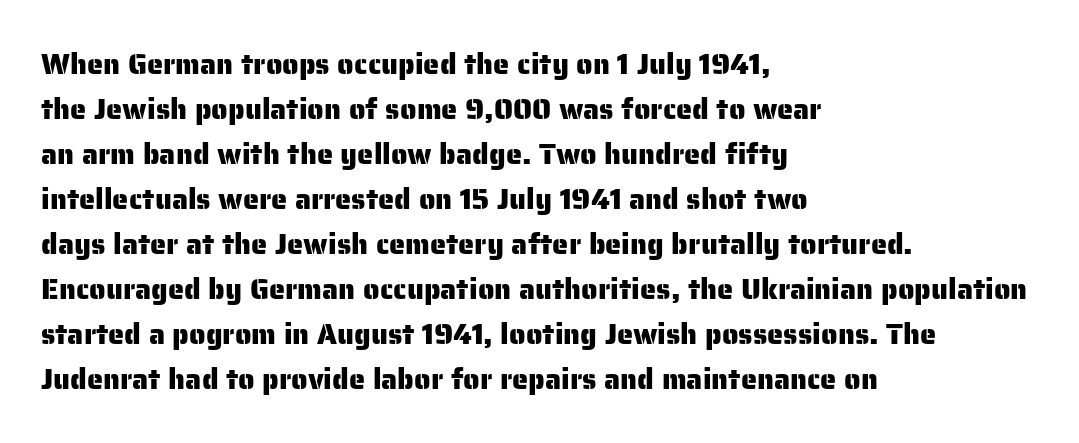
{"serif": "no", "italic": "no", "width": "normal", "stroke_contrast": "low", "x_height": "medium", "monospaced": "no", "underline": "no", "align": "left", "line_spacing": "normal", "line_spacing_ratio": 1.55, "letter_spacing": "normal", "letter_spacing_em": 0.0, "glyph_px": 29}
